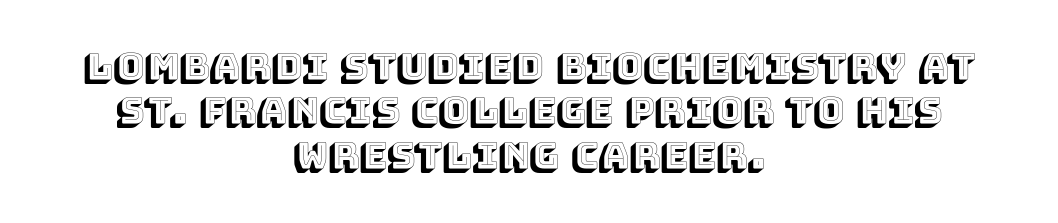
The image shows 37 px text type, upright; set centered, line spacing 1.2x, normal letter spacing, not underlined; a large x-height.
